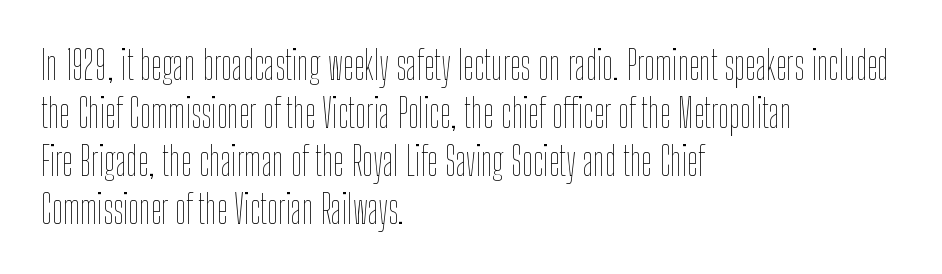
The image shows 39 px thin, condensed type, upright; set left-aligned, line spacing 1.23x, normal letter spacing, not underlined; low stroke contrast and a medium x-height.
